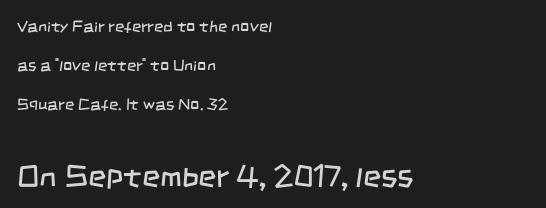
{"serif": "no", "bold": "no", "weight": "regular", "width": "condensed", "stroke_contrast": "low", "x_height": "large", "monospaced": "no", "underline": "no", "align": "left", "line_spacing": "loose", "line_spacing_ratio": 2.44, "letter_spacing": "normal", "letter_spacing_em": 0.0, "larger_block": "second", "size_ratio": 1.94, "glyph_px": 31}
